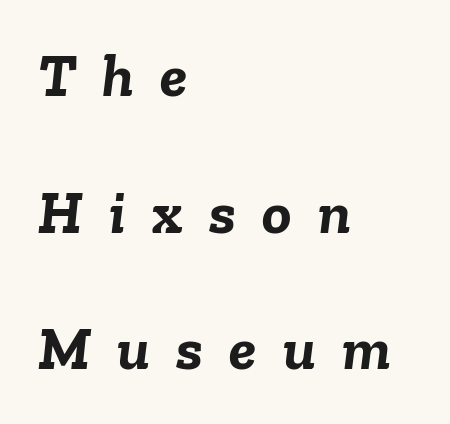
{"italic": "yes", "lean": "right", "slant_degrees": 6, "bold": "yes", "weight": "semibold", "width": "normal", "stroke_contrast": "low", "x_height": "medium", "monospaced": "no", "underline": "no", "align": "left", "line_spacing": "loose", "line_spacing_ratio": 2.24, "letter_spacing": "wide", "letter_spacing_em": 0.43, "glyph_px": 61}
